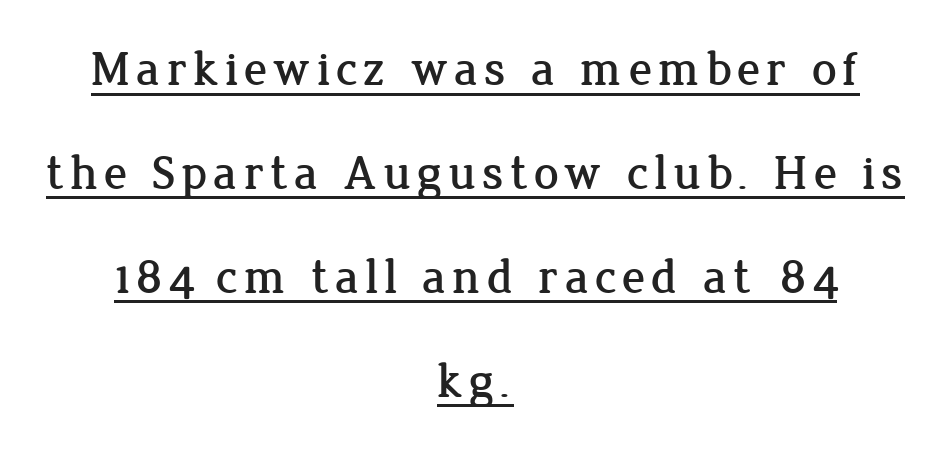
You can tell it's not italic because the verticals are truly vertical. The letters carry serifs — small finishing strokes at the ends of their stems. How would I describe the line gaps? Wide and relaxed. The rag falls on both sides of this text block equally. A rule runs beneath these lines of type.
